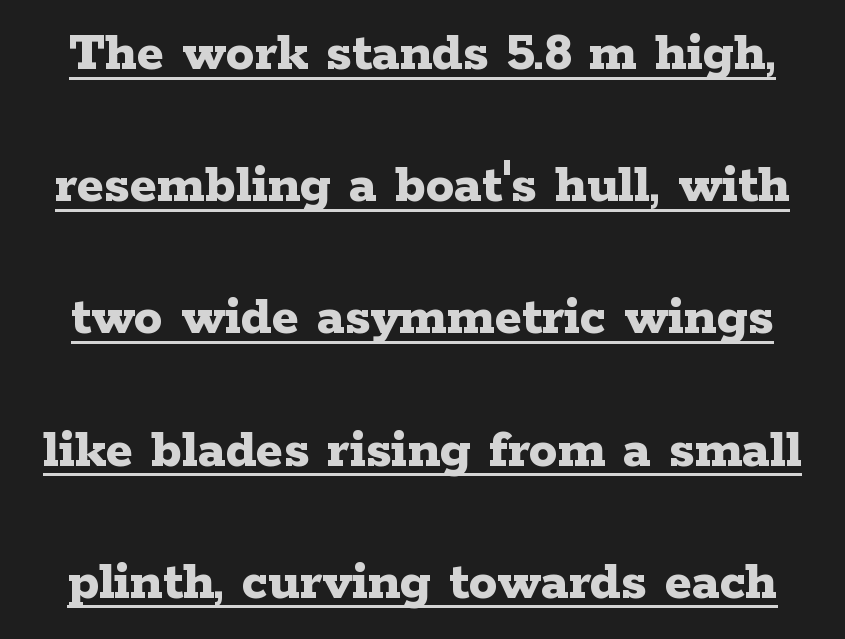
Q: Is the text bold? A: Yes.
Q: Is the text italic (slanted)? A: No, it is upright.
Q: Is the typeface a serif or a sans-serif typeface? A: Serif.
Q: Is the text underlined? A: Yes.
Q: Is the spacing between letters normal or unusually wide? A: Normal.
Q: Is the spacing between lines tight, normal or loose? A: Loose.
Q: Width (condensed, normal, or wide)? A: Wide.
Q: Stroke contrast? A: Low.
Q: x-height? A: Medium.
Q: Monospaced? A: No.
